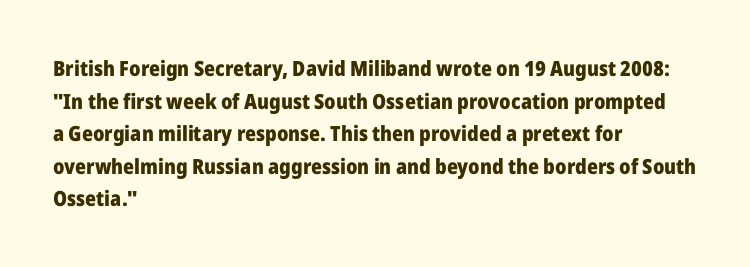
The image shows 21 px bold type, upright; set left-aligned, normal line spacing (1.55x), normal letter spacing, not underlined.
